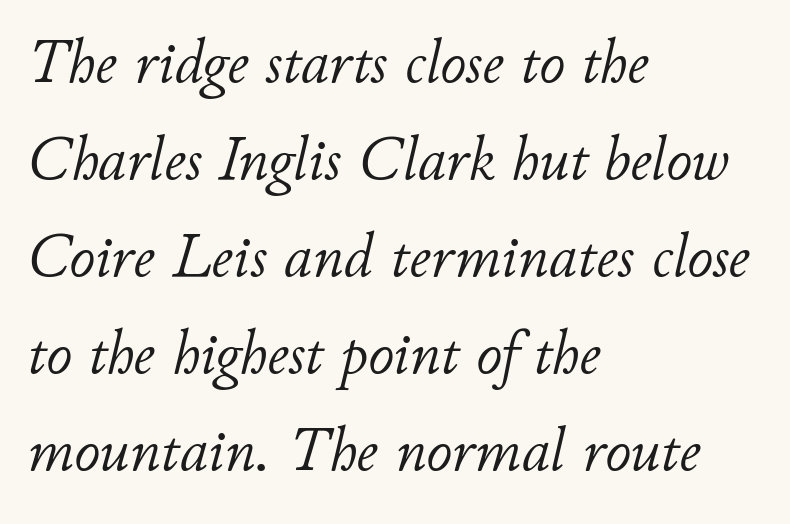
{"italic": "yes", "lean": "right", "slant_degrees": 11, "bold": "no", "weight": "light", "width": "normal", "stroke_contrast": "low", "x_height": "small", "monospaced": "no", "underline": "no", "align": "left", "line_spacing": "normal", "line_spacing_ratio": 1.54, "letter_spacing": "normal", "letter_spacing_em": 0.0, "glyph_px": 63}
